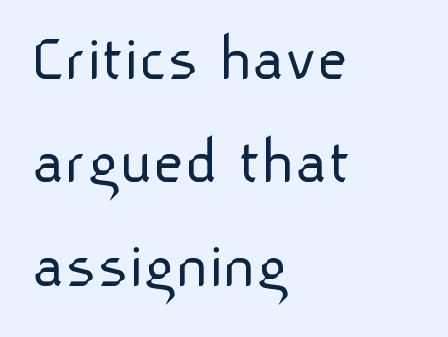
Q: Is the text bold? A: No.
Q: Is the text italic (slanted)? A: No, it is upright.
Q: Is the typeface a serif or a sans-serif typeface? A: Sans-serif.
Q: Is the text underlined? A: No.
Q: How is the paragraph aligned? A: Left-aligned.
Q: Is the spacing between letters normal or unusually wide? A: Normal.
Q: Is the spacing between lines tight, normal or loose? A: Normal.
Q: Width (condensed, normal, or wide)? A: Normal.
Q: Stroke contrast? A: Low.
Q: x-height? A: Medium.
Q: Monospaced? A: No.
